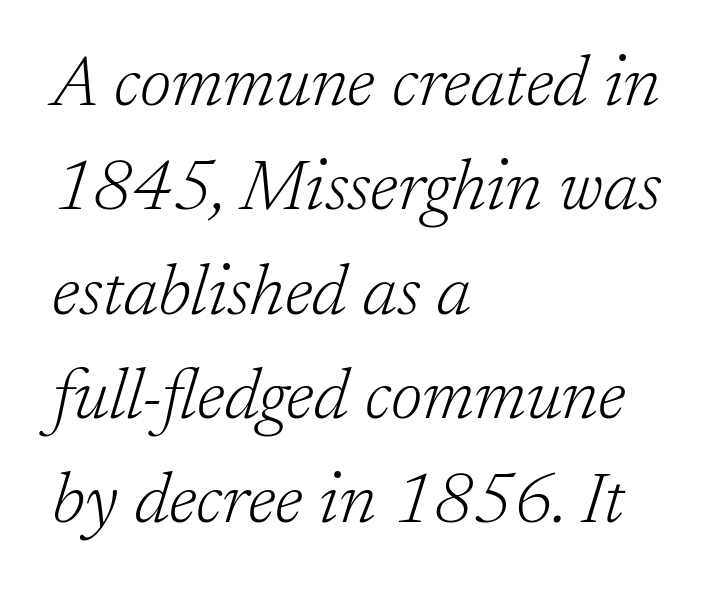
{"serif": "yes", "italic": "yes", "lean": "right", "slant_degrees": 17, "bold": "no", "weight": "light", "width": "normal", "stroke_contrast": "low", "x_height": "medium", "monospaced": "no", "underline": "no", "align": "left", "line_spacing": "normal", "line_spacing_ratio": 1.47, "letter_spacing": "normal", "letter_spacing_em": 0.0, "glyph_px": 71}
